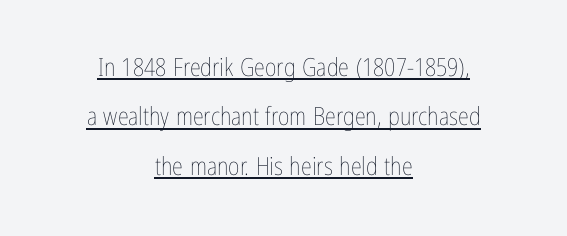
Q: Is the text bold? A: No.
Q: Is the text italic (slanted)? A: No, it is upright.
Q: Is the text underlined? A: Yes.
Q: How is the paragraph aligned? A: Centered.
Q: Is the spacing between letters normal or unusually wide? A: Normal.
Q: Is the spacing between lines tight, normal or loose? A: Loose.
